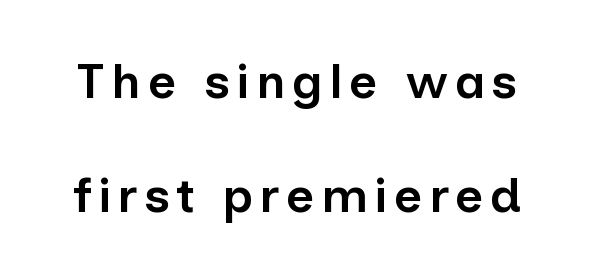
The image shows 49 px semibold sans-serif type, upright; set loose line spacing (2.33x), not underlined; low stroke contrast and a medium x-height.
